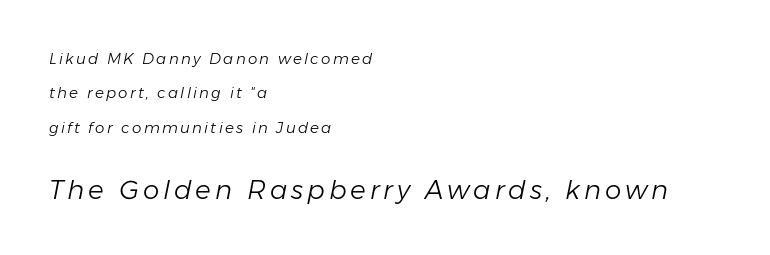
Q: Is the text bold? A: No.
Q: Is the text italic (slanted)? A: Yes, it leans right by about 11 degrees.
Q: Is the text underlined? A: No.
Q: How is the paragraph aligned? A: Left-aligned.
Q: Is the spacing between lines tight, normal or loose? A: Loose.
Q: Which block of text is set in a larger size, the first (top) or the second (bottom)? A: The second (bottom) one.
